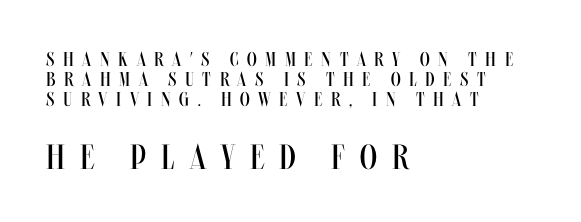
The image shows 35 px regular-weight, condensed type, upright; set left-aligned, tight line spacing (1.0x), unusually wide letter spacing (+0.43 em), not underlined; the second (bottom) block is 1.75x larger; medium stroke contrast and a large x-height.
